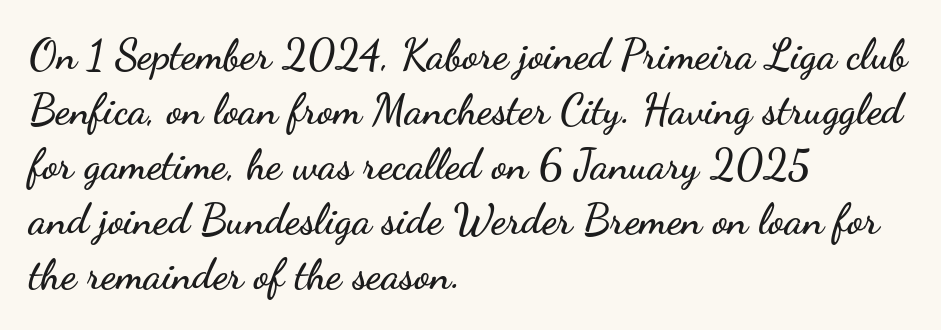
{"serif": "no", "width": "wide", "stroke_contrast": "low", "x_height": "small", "monospaced": "no", "underline": "no", "align": "left", "line_spacing": "normal", "line_spacing_ratio": 1.31, "letter_spacing": "normal", "letter_spacing_em": 0.0, "glyph_px": 42}
